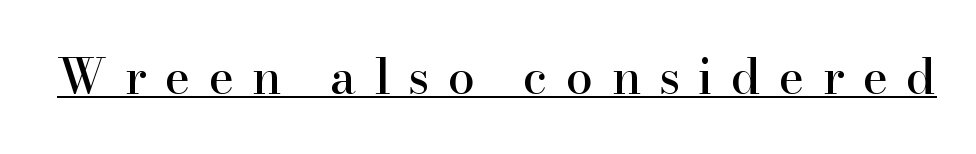
{"serif": "yes", "italic": "no", "width": "normal", "stroke_contrast": "high", "x_height": "small", "monospaced": "no", "underline": "yes", "letter_spacing": "wide", "letter_spacing_em": 0.38, "glyph_px": 48}
